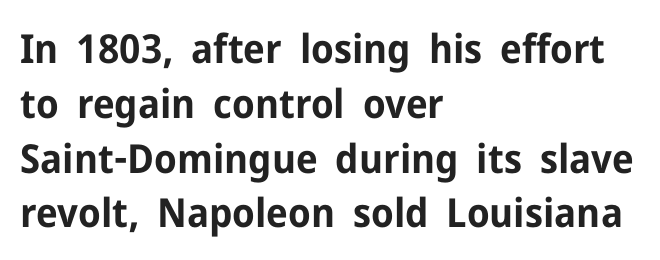
The font's upright variant was chosen for this text. A normal amount of white space separates one row of letters from the next. Examine the stroke ends and you'll find no serifs. The rendering anchors every line to the left-hand side. You could not count columns in this text — the font is proportionally spaced. The sample has been set heavy, in full bold.
